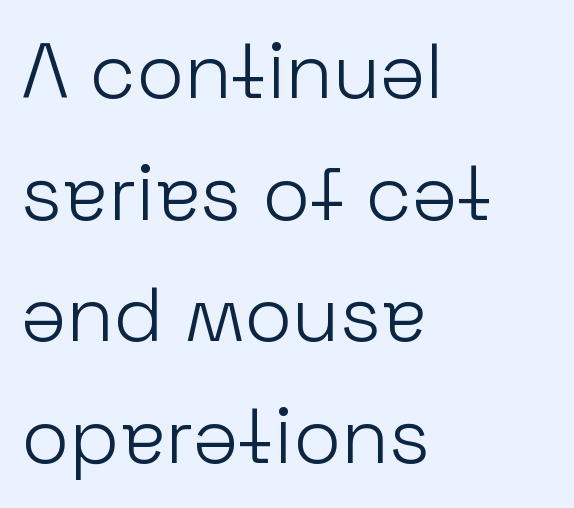
The image shows 78 px light sans-serif type, upright; set left-aligned, normal line spacing (1.56x), normal letter spacing, not underlined; low stroke contrast and a medium x-height.
